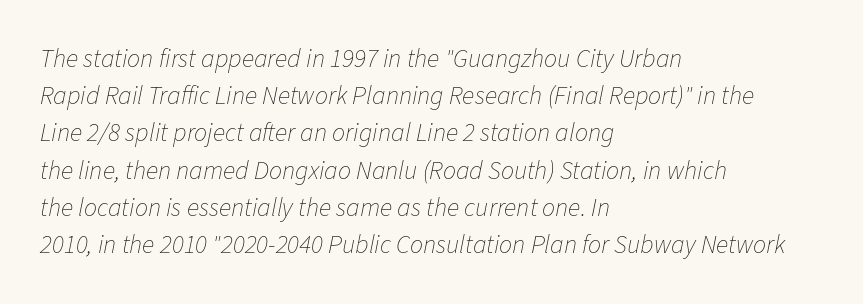
Q: Is the text bold? A: No.
Q: Is the text italic (slanted)? A: Yes, it leans right by about 11 degrees.
Q: Is the text underlined? A: No.
Q: How is the paragraph aligned? A: Left-aligned.
Q: Is the spacing between letters normal or unusually wide? A: Normal.
Q: Is the spacing between lines tight, normal or loose? A: Normal.
